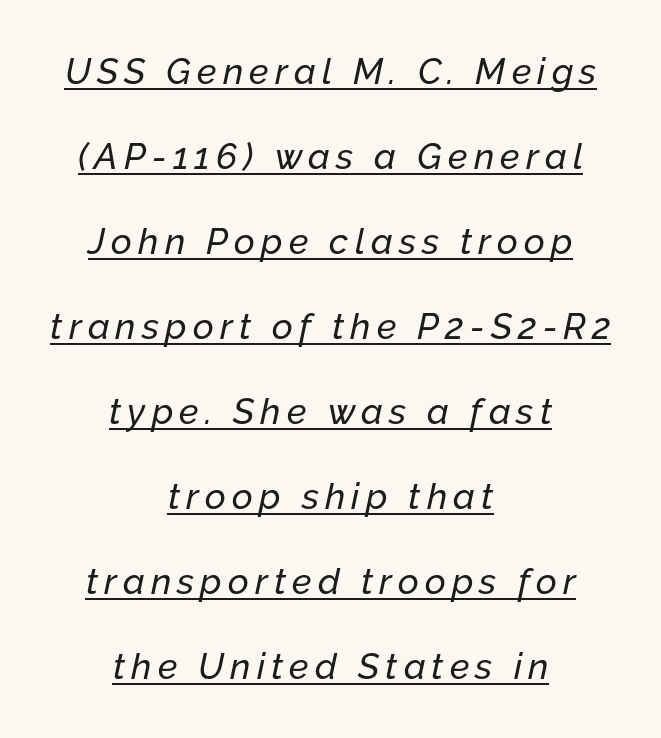
Q: Is the text italic (slanted)? A: Yes, it leans right by about 12 degrees.
Q: Is the text underlined? A: Yes.
Q: How is the paragraph aligned? A: Centered.
Q: Is the spacing between lines tight, normal or loose? A: Loose.
Q: Width (condensed, normal, or wide)? A: Normal.
Q: Stroke contrast? A: Low.
Q: x-height? A: Medium.
Q: Monospaced? A: No.
